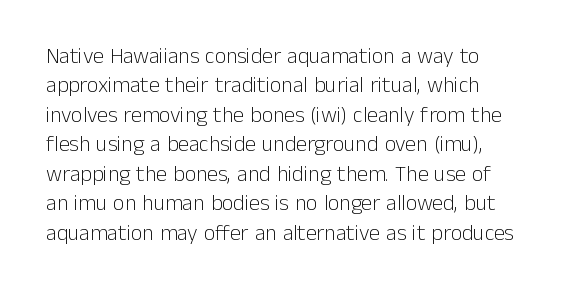
Vertical strokes here are truly vertical. The gaps between neighbouring characters are ordinary and unremarkable. Is the type heavy? It reads as light-to-regular instead. The passage shown stacks its lines at a standard gap. Letters rest on an invisible, unmarked baseline.
